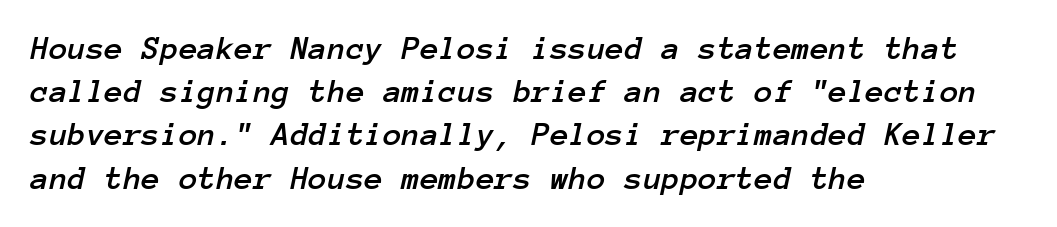
{"italic": "yes", "lean": "right", "slant_degrees": 12, "width": "normal", "stroke_contrast": "low", "x_height": "medium", "monospaced": "yes", "underline": "no", "align": "left", "line_spacing": "normal", "line_spacing_ratio": 1.27, "letter_spacing": "normal", "letter_spacing_em": 0.0, "glyph_px": 34}
